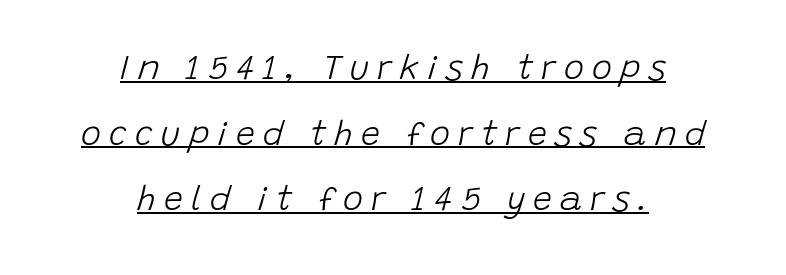
The image shows 34 px light type, italic (leaning right); set centered, loose line spacing (1.93x), unusually wide letter spacing (+0.24 em), underlined; low stroke contrast and a large x-height.
